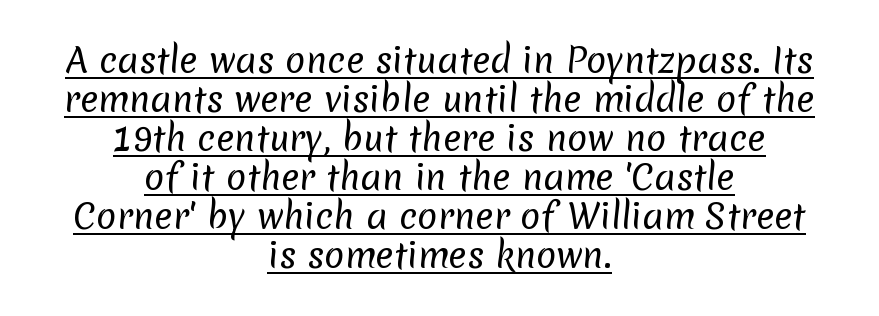
Q: Is the text bold? A: No.
Q: Is the typeface a serif or a sans-serif typeface? A: Sans-serif.
Q: Is the text underlined? A: Yes.
Q: How is the paragraph aligned? A: Centered.
Q: Is the spacing between letters normal or unusually wide? A: Normal.
Q: Is the spacing between lines tight, normal or loose? A: Tight.
Q: Width (condensed, normal, or wide)? A: Normal.
Q: Stroke contrast? A: Low.
Q: x-height? A: Medium.
Q: Monospaced? A: No.
